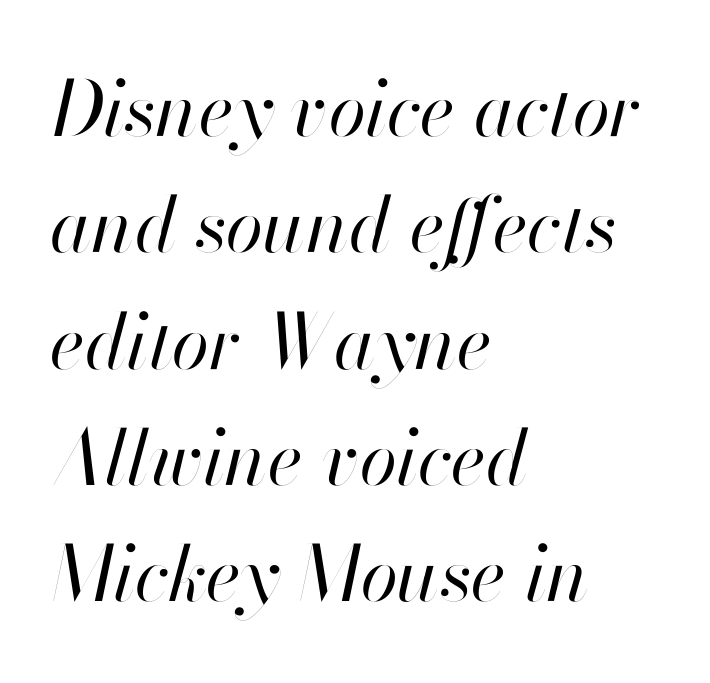
Clear beneath every line of the passage. Italic: yes, the glyphs are oblique. Visually the block forms a straight wall on the left and a jagged coastline on the right. This rendering leaves character spacing at its baseline value. The leading is moderate, giving the passage an even texture.
